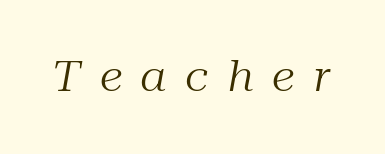
{"serif": "yes", "italic": "yes", "lean": "right", "slant_degrees": 10, "bold": "no", "weight": "regular", "width": "normal", "stroke_contrast": "medium", "x_height": "medium", "monospaced": "no", "underline": "no", "letter_spacing": "wide", "letter_spacing_em": 0.44, "glyph_px": 42}
